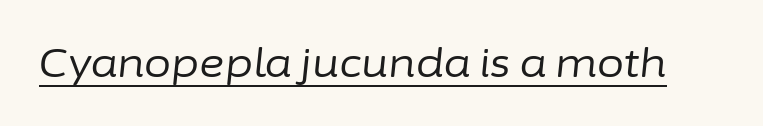
Q: Is the text bold? A: No.
Q: Is the text italic (slanted)? A: Yes, it leans right by about 6 degrees.
Q: Is the text underlined? A: Yes.
Q: Is the spacing between letters normal or unusually wide? A: Normal.
Q: Width (condensed, normal, or wide)? A: Normal.
Q: Stroke contrast? A: Low.
Q: x-height? A: Medium.
Q: Monospaced? A: No.
